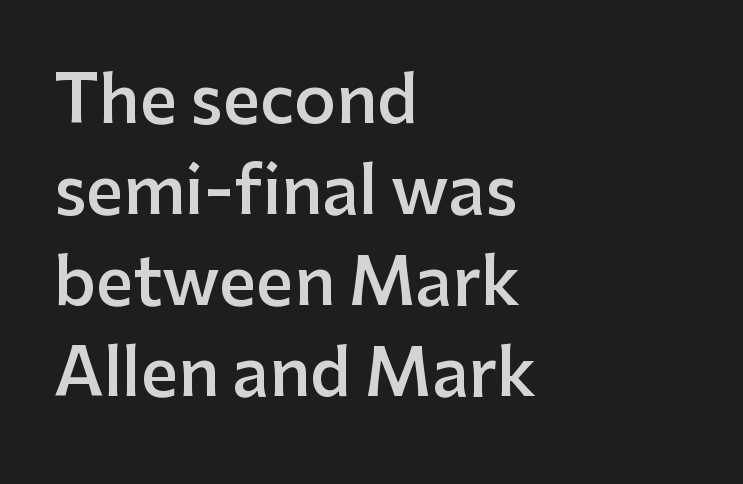
{"serif": "no", "italic": "no", "bold": "semi", "weight": "semibold", "width": "normal", "stroke_contrast": "low", "x_height": "medium", "monospaced": "no", "underline": "no", "align": "left", "line_spacing": "normal", "line_spacing_ratio": 1.4, "letter_spacing": "normal", "letter_spacing_em": 0.0, "glyph_px": 65}
